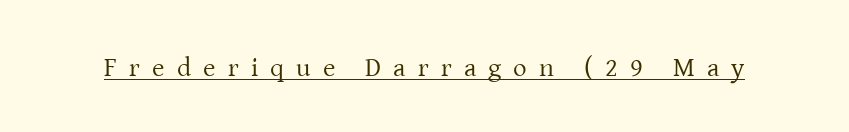
The image shows 27 px text type, upright; set unusually wide letter spacing (+0.45 em), underlined.
